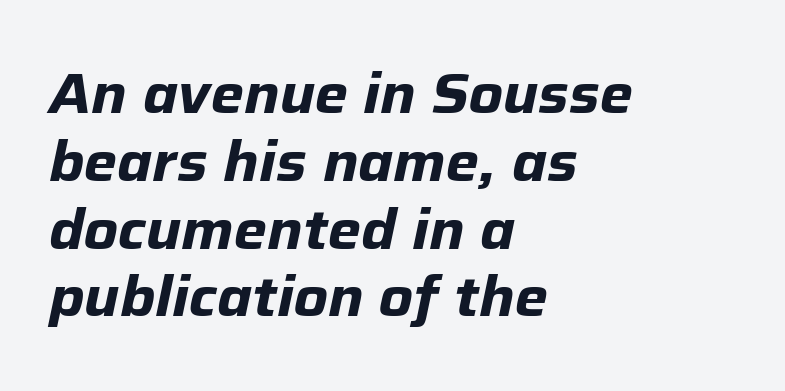
{"italic": "yes", "lean": "right", "slant_degrees": 12, "bold": "yes", "weight": "bold", "width": "normal", "stroke_contrast": "low", "x_height": "medium", "monospaced": "no", "underline": "no", "align": "left", "line_spacing_ratio": 1.21, "letter_spacing": "normal", "letter_spacing_em": 0.0, "glyph_px": 56}
